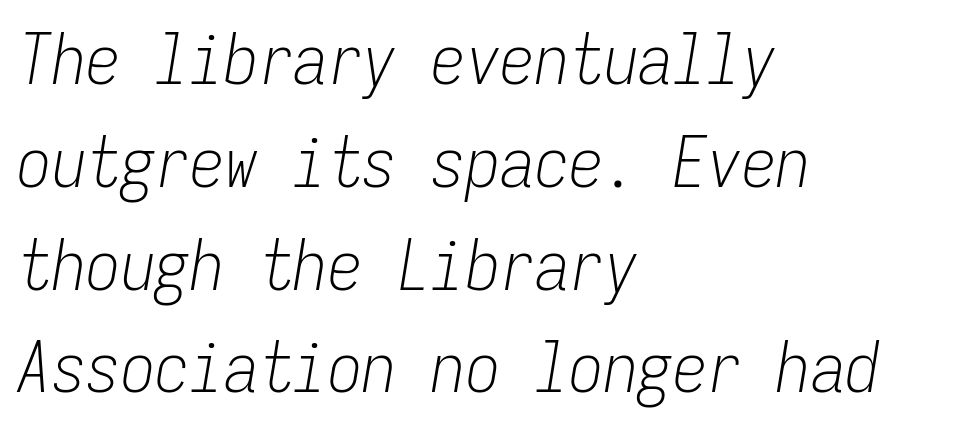
The weight tops out at a normal text grade. The area under the type is left untouched. The typography opts for an oblique posture over an upright one. The line-height multiplier appears to be the usual default.
